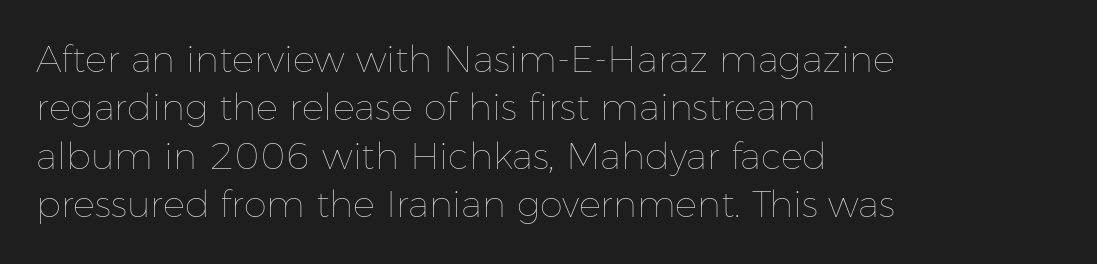
Q: Is the text bold? A: No.
Q: Is the text italic (slanted)? A: No, it is upright.
Q: Is the text underlined? A: No.
Q: How is the paragraph aligned? A: Left-aligned.
Q: Is the spacing between letters normal or unusually wide? A: Normal.
Q: Is the spacing between lines tight, normal or loose? A: Normal.
Q: Width (condensed, normal, or wide)? A: Normal.
Q: Stroke contrast? A: Low.
Q: x-height? A: Medium.
Q: Monospaced? A: No.
